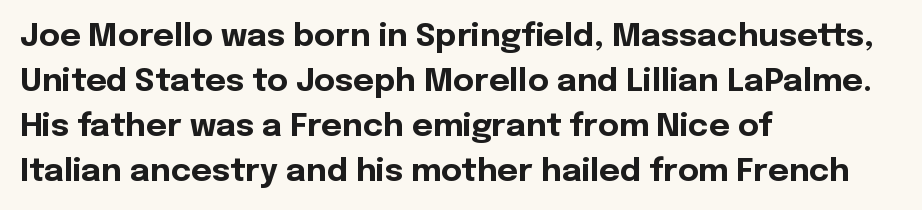
{"serif": "no", "italic": "no", "bold": "yes", "weight": "bold", "width": "normal", "x_height": "medium", "monospaced": "no", "underline": "no", "align": "left", "line_spacing": "normal", "line_spacing_ratio": 1.41, "letter_spacing": "normal", "letter_spacing_em": 0.0, "glyph_px": 32}
